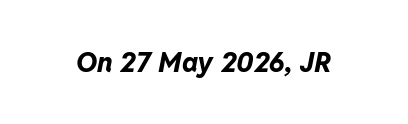
The space beneath each line is pristine and unruled. Is the type slanted? Yes — the strokes lean at a clear angle. What stands out about the letter spacing? Nothing — it is the standard amount. Pretty heavy lettering here — definitely bold.
